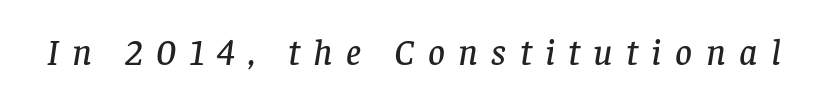
The image shows 37 px serif type, italic (leaning right); set unusually wide letter spacing (+0.36 em), not underlined; low stroke contrast and a large x-height.
